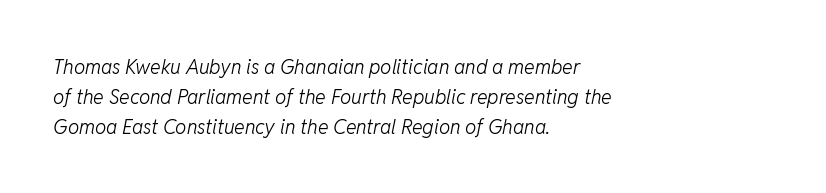
The letterforms sit shoulder to shoulder at normal distance. The line-height multiplier appears to be the usual default. Words float on clear page, feet unadorned. Emphasis-style slanted type is in use. Is the block centered? No — it sits flush against the left margin. No extra ink here — the face is not bold.
